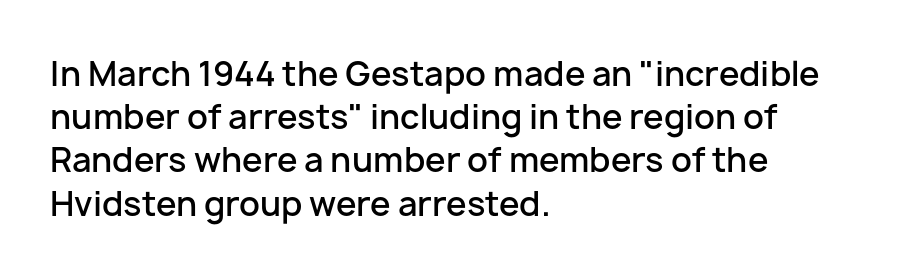
Check under the words: just untouched page. Where is the straight margin? On the left. The vertical gap from one line to the next is medium. Tall strokes in this sample are plumb rather than angled. No extra tracking has been applied to these lines.
